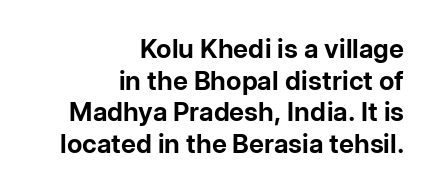
The rendering uses a bold face; every stroke is thick and dark. These lines keep a tight, regular rhythm from letter to letter. The strip under each line holds only bare page. Compared with a flush-left layout, this one pins lines to the opposite, right side. Vertical strokes here are truly vertical.
